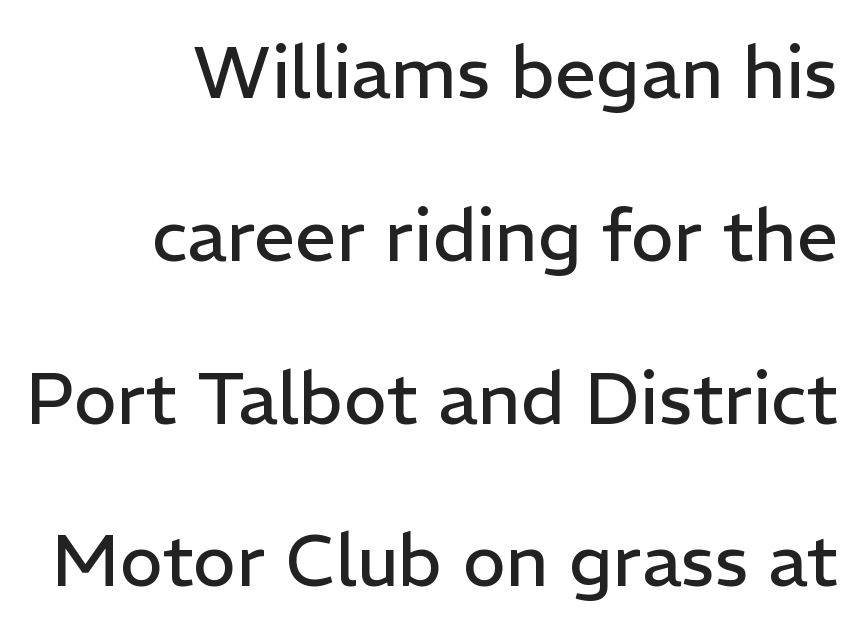
The image shows 73 px regular-weight sans-serif type, upright; set right-aligned, loose line spacing (2.23x), normal letter spacing, not underlined; low stroke contrast and a medium x-height.
